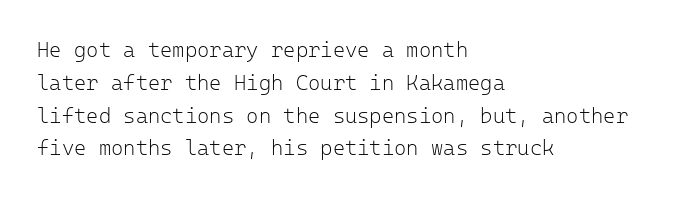
Q: Is the text bold? A: No.
Q: Is the text italic (slanted)? A: No, it is upright.
Q: Is the text underlined? A: No.
Q: How is the paragraph aligned? A: Left-aligned.
Q: Is the spacing between letters normal or unusually wide? A: Normal.
Q: Is the spacing between lines tight, normal or loose? A: Normal.
